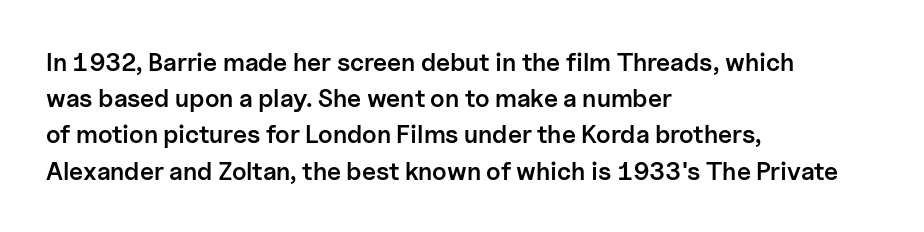
The image shows 25 px text type, upright; set left-aligned, normal line spacing (1.45x), normal letter spacing, not underlined.
